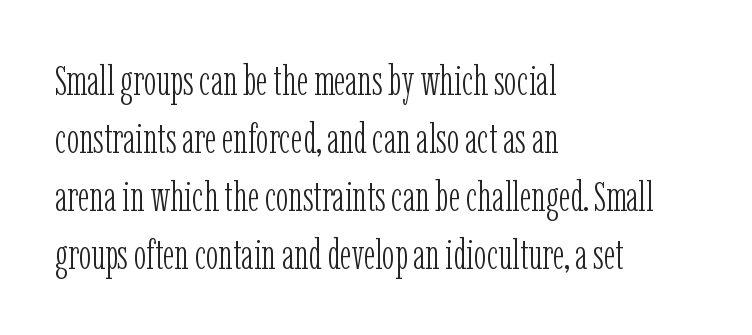
Spacing between characters is what you'd get straight out of the box. A typesetter would call this proportional, since set widths differ per character. This rendering features lettering with no underline. Notice how the passage keeps a crisp vertical edge on the left only.
